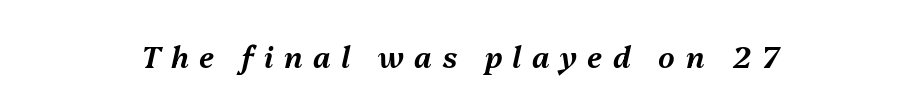
The image shows 29 px text type, italic (leaning right); set unusually wide letter spacing (+0.36 em), not underlined; medium stroke contrast and a medium x-height.
